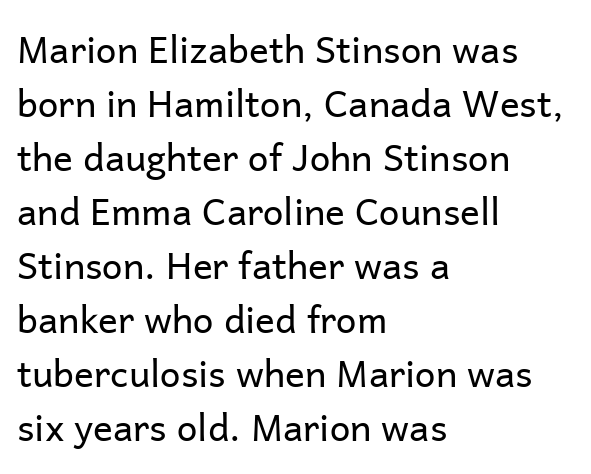
The image shows 37 px regular-weight sans-serif type, upright; set left-aligned, normal line spacing (1.46x), normal letter spacing, not underlined; low stroke contrast and a medium x-height.
